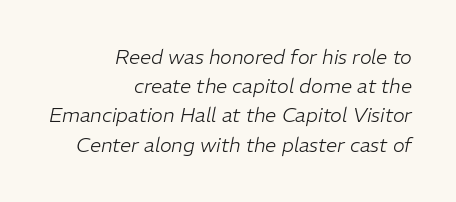
Q: Is the text bold? A: No.
Q: Is the text italic (slanted)? A: Yes, it leans right by about 11 degrees.
Q: Is the text underlined? A: No.
Q: How is the paragraph aligned? A: Right-aligned.
Q: Is the spacing between letters normal or unusually wide? A: Normal.
Q: Is the spacing between lines tight, normal or loose? A: Normal.
